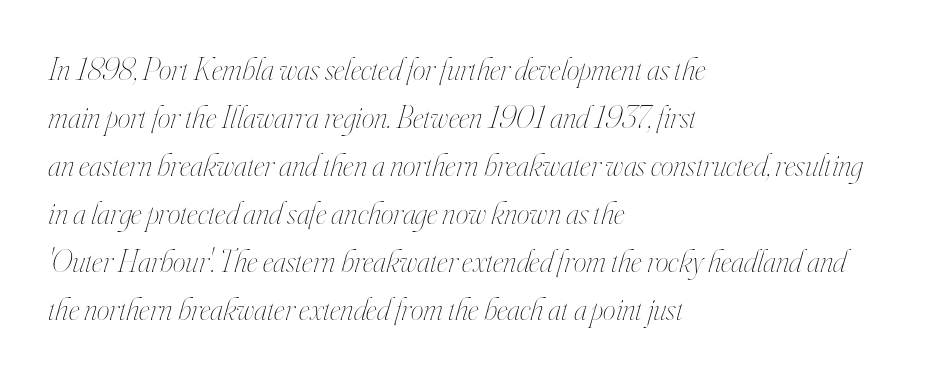
Heaviness? Minimal to ordinary, like unemphasized prose. You could not count columns in this text — the font is proportionally spaced. The font's italic variant was chosen for this text. The space directly below the letters is spotless. Honestly, the letter spacing is just normal — you wouldn't notice it.
